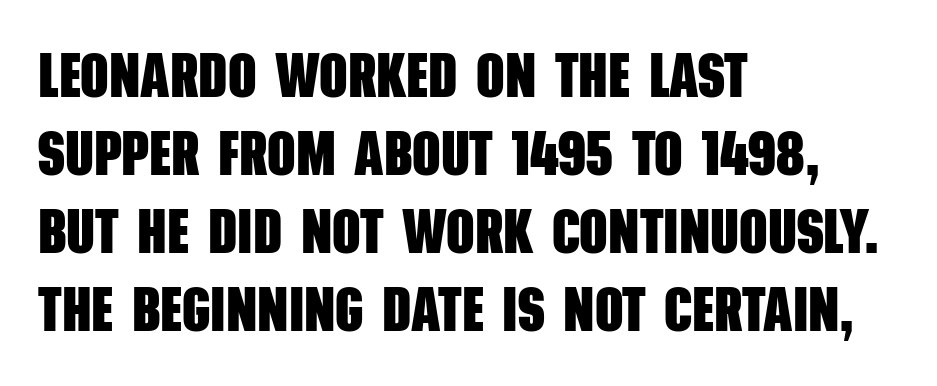
Here the glyphs are tracked normally, forming tight word shapes. You could not count columns in this text — the font is proportionally spaced. The designer left line spacing at the default. This rendering features lettering with no underline.
